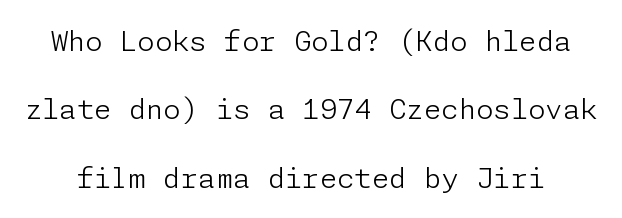
Q: Is the text bold? A: No.
Q: Is the text italic (slanted)? A: No, it is upright.
Q: Is the typeface a serif or a sans-serif typeface? A: Sans-serif.
Q: Is the text underlined? A: No.
Q: Is the spacing between letters normal or unusually wide? A: Normal.
Q: Is the spacing between lines tight, normal or loose? A: Loose.
Q: Width (condensed, normal, or wide)? A: Normal.
Q: Stroke contrast? A: Low.
Q: x-height? A: Medium.
